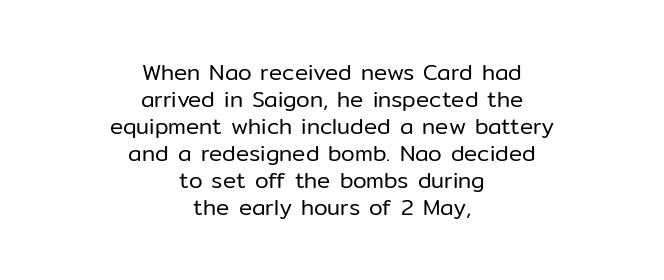
Q: Is the text bold? A: No.
Q: Is the text italic (slanted)? A: No, it is upright.
Q: Is the text underlined? A: No.
Q: How is the paragraph aligned? A: Centered.
Q: Is the spacing between letters normal or unusually wide? A: Normal.
